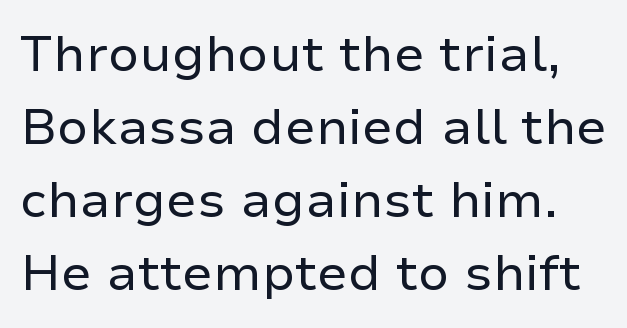
You can tell it's not italic because the verticals are truly vertical. The space beneath each line is pristine and unruled. The text was rendered using a sans face with plain stroke endings. Think of a printed novel: that variable character pitch is what you see here. Line spacing here is normal.
